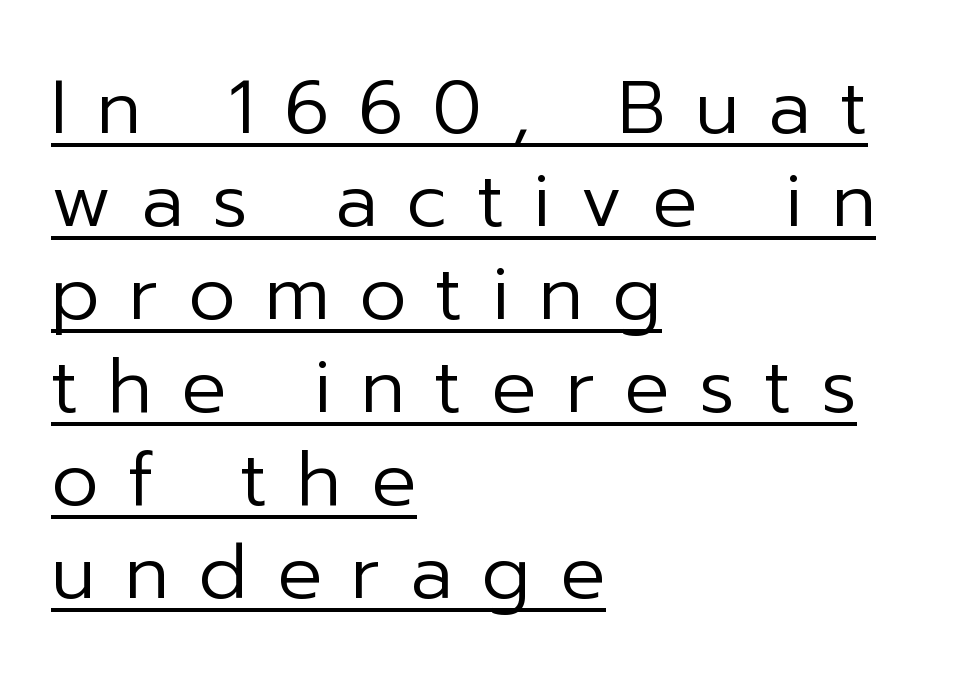
Underlining? Definitely there. Compared with typical body copy, the letter spacing here is much looser. Layout note: lines flush left. Check where the strokes stop: nothing finishes them off — pure sans. The font's upright variant was chosen for this text.
